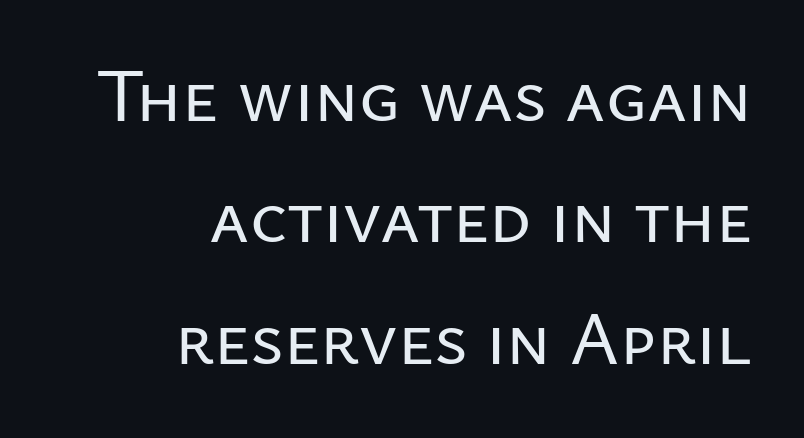
The image shows 75 px sans-serif type, upright; set right-aligned, normal line spacing (1.62x), normal letter spacing, not underlined; low stroke contrast and a medium x-height.
